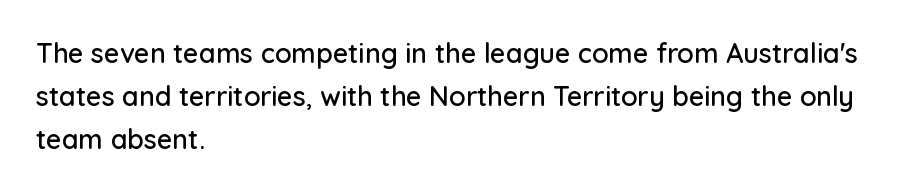
Q: Is the text italic (slanted)? A: No, it is upright.
Q: Is the text underlined? A: No.
Q: How is the paragraph aligned? A: Left-aligned.
Q: Is the spacing between letters normal or unusually wide? A: Normal.
Q: Is the spacing between lines tight, normal or loose? A: Normal.
